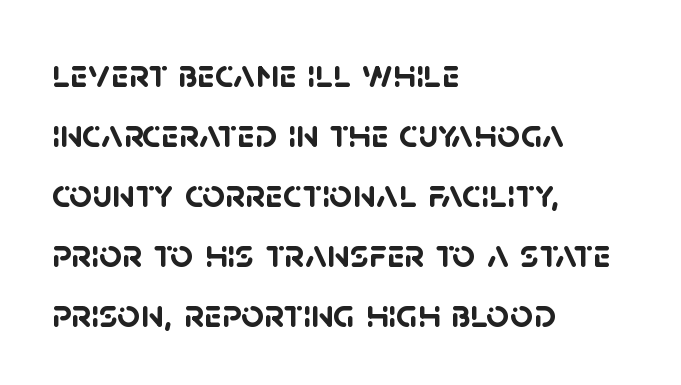
No extra tracking has been applied to these lines. This is heavy type, rendered in bold. Lines of text with bare space underneath. Short and long lines alike share a common starting point at left.
